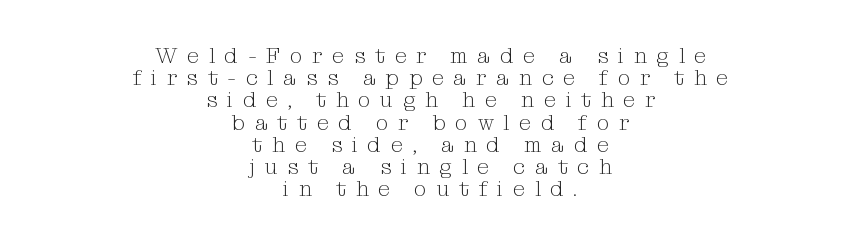
The image shows 22 px text type, upright; set centered, tight line spacing (1.01x), unusually wide letter spacing (+0.44 em), not underlined.
